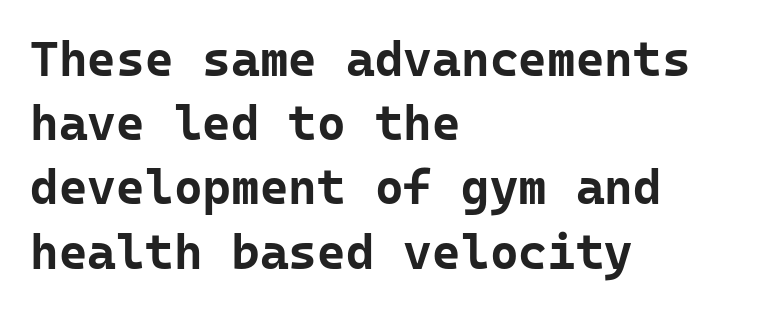
{"serif": "no", "italic": "no", "bold": "yes", "weight": "bold", "width": "normal", "stroke_contrast": "low", "x_height": "medium", "monospaced": "yes", "underline": "no", "align": "left", "line_spacing": "normal", "line_spacing_ratio": 1.31, "letter_spacing": "normal", "letter_spacing_em": 0.0, "glyph_px": 49}
